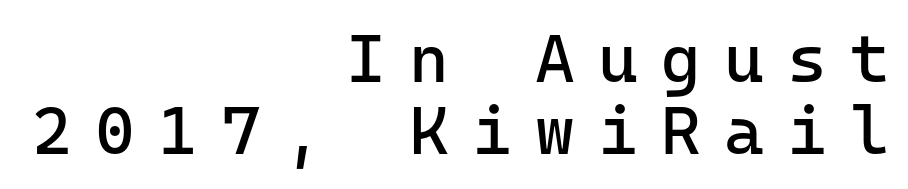
The letters stand upright; this is a roman face. Serifs: no, the terminals of the letterforms are clean. The rendering anchors every line to the right-hand side. These glyphs show unthickened strokes, regular width or finer. A bare baseline throughout the passage. The passage shown is typed in a monospace face where columns stay perfectly aligned.
